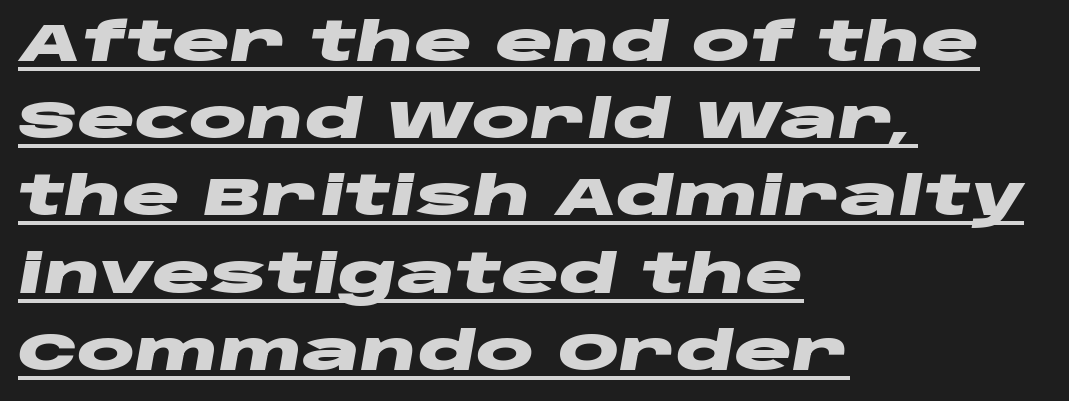
Here the designer chose a conventional face with non-uniform glyph widths. If you drew a ruler down the left edge, every line would touch it. This block has exactly the height ordinary leading produces. If you drew a line through each stem, it would be angled. Has an underline been added? It has.
